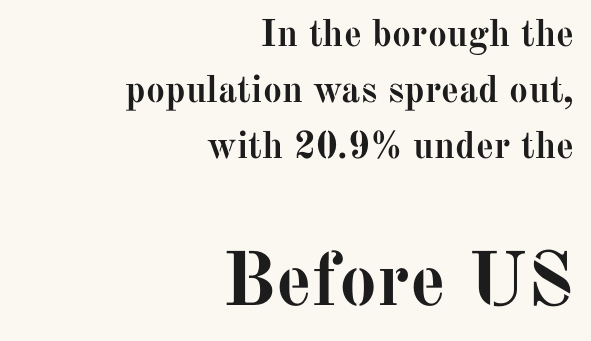
Type size steps up from the first block to the second. Each letter keeps its own natural width here, so spacing adapts to shape. You could call the tracking neutral — neither tight nor loose. The area under the type is left untouched. Note: serifs present on the glyphs. The designer left line spacing at the default.
